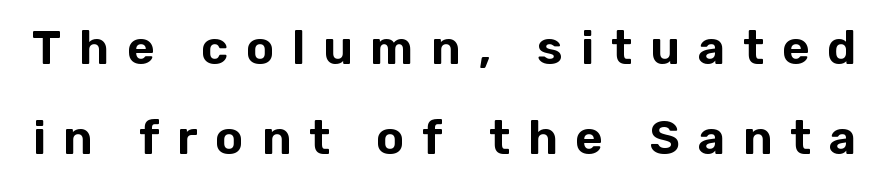
The image shows 47 px sans-serif type, upright; set loose line spacing (1.91x), unusually wide letter spacing (+0.38 em), not underlined; low stroke contrast and a medium x-height.
